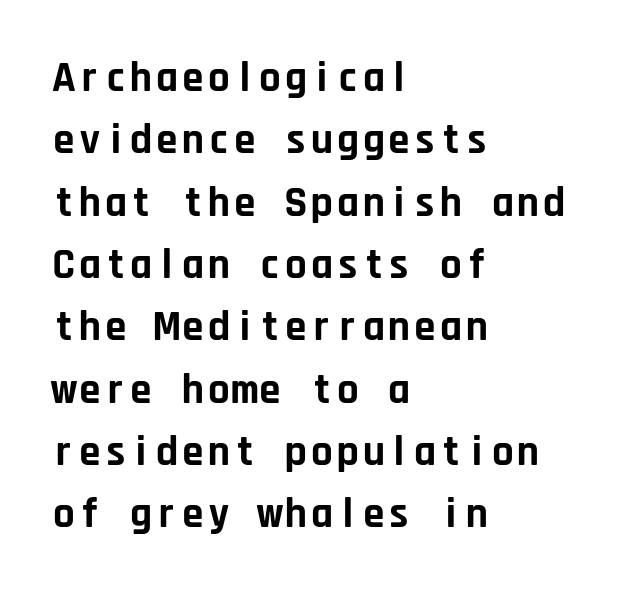
{"serif": "no", "italic": "no", "bold": "yes", "weight": "bold", "width": "normal", "stroke_contrast": "low", "x_height": "large", "monospaced": "yes", "underline": "no", "align": "left", "line_spacing": "normal", "line_spacing_ratio": 1.45, "letter_spacing": "normal", "letter_spacing_em": 0.0, "glyph_px": 43}
